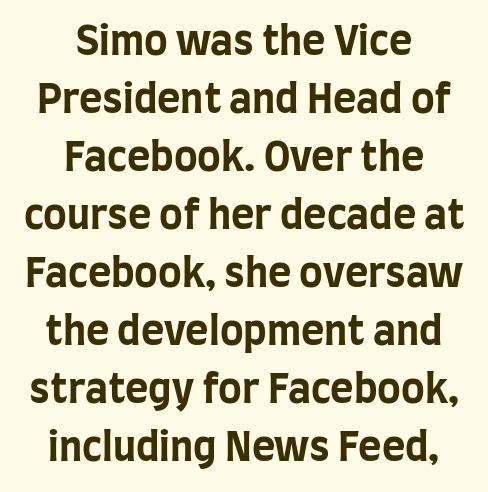
The image shows 40 px bold, condensed sans-serif type, upright; set centered, normal line spacing (1.45x), normal letter spacing, not underlined; low stroke contrast and a large x-height.
